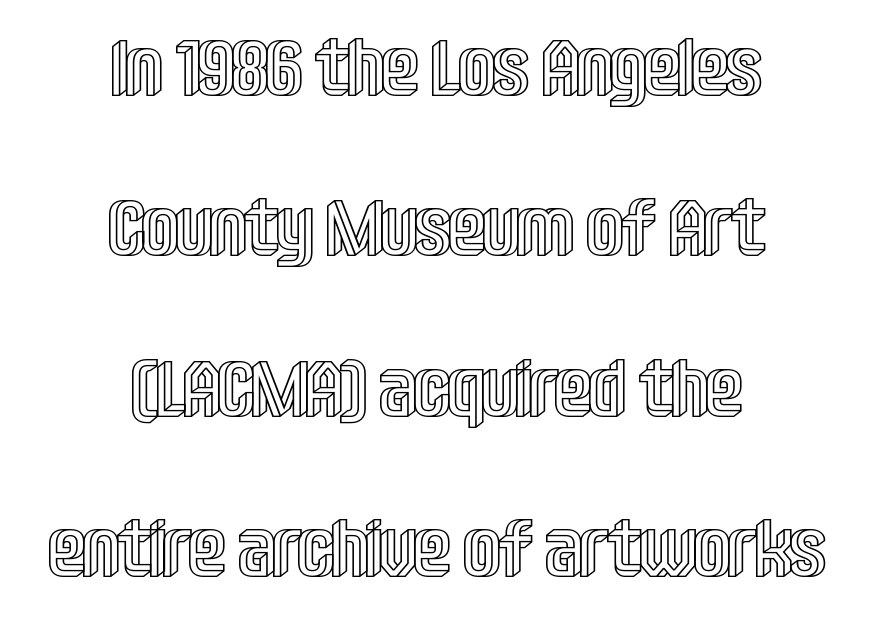
{"italic": "no", "width": "condensed", "x_height": "large", "monospaced": "no", "underline": "no", "align": "center", "line_spacing": "loose", "line_spacing_ratio": 2.03, "letter_spacing": "normal", "letter_spacing_em": 0.0, "glyph_px": 79}
